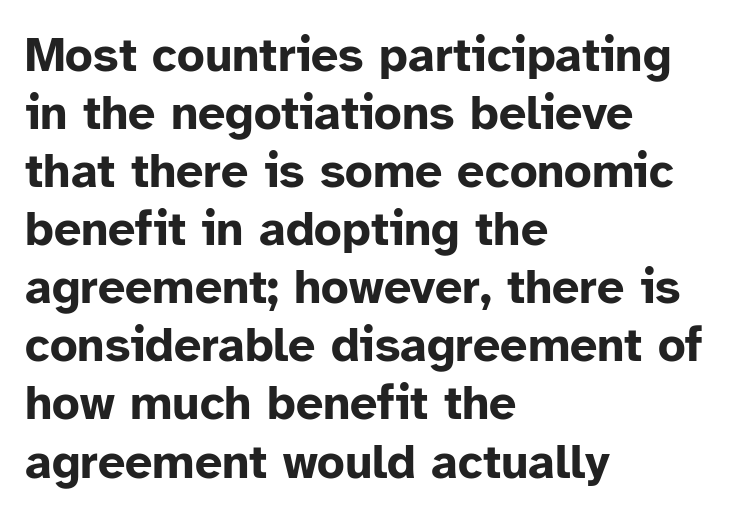
Q: Is the text bold? A: Yes.
Q: Is the text italic (slanted)? A: No, it is upright.
Q: Is the typeface a serif or a sans-serif typeface? A: Sans-serif.
Q: Is the text underlined? A: No.
Q: How is the paragraph aligned? A: Left-aligned.
Q: Is the spacing between letters normal or unusually wide? A: Normal.
Q: Width (condensed, normal, or wide)? A: Normal.
Q: Stroke contrast? A: Low.
Q: x-height? A: Medium.
Q: Monospaced? A: No.
